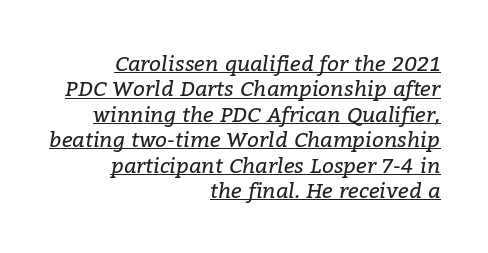
Quick note: underline on. Compared with a typical body face, this is equally light or lighter still. Leftover space on each line is placed entirely before the opening word. Words appear dense and cohesive because spacing is normal. There's an unmistakable incline to the writing here.
